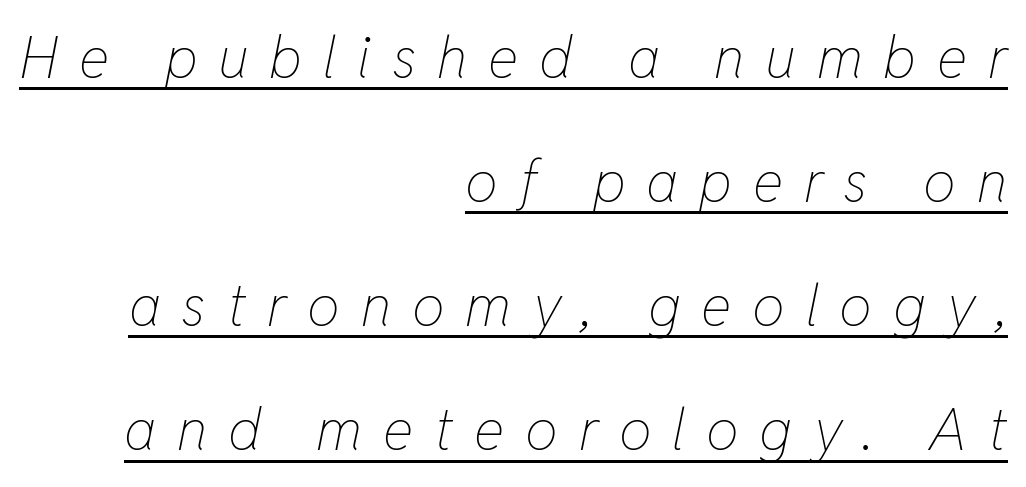
The image shows 58 px thin, condensed type, italic (leaning right); set right-aligned, loose line spacing (2.14x), unusually wide letter spacing (+0.36 em), underlined; low stroke contrast and a medium x-height.
